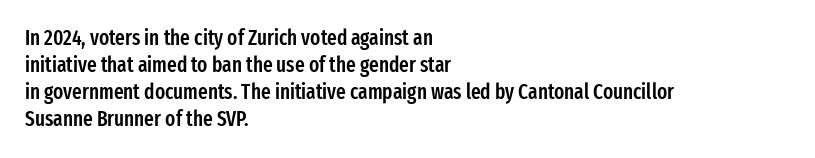
{"italic": "no", "bold": "semi", "underline": "no", "align": "left", "line_spacing": "normal", "line_spacing_ratio": 1.29, "letter_spacing": "normal", "letter_spacing_em": 0.0, "glyph_px": 21}
